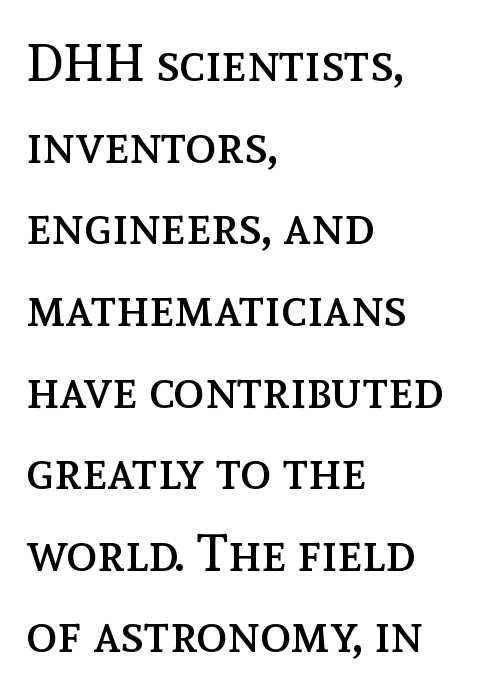
{"italic": "no", "bold": "no", "weight": "regular", "width": "normal", "x_height": "medium", "monospaced": "no", "underline": "no", "align": "left", "line_spacing": "normal", "line_spacing_ratio": 1.57, "letter_spacing": "normal", "letter_spacing_em": 0.0, "glyph_px": 52}
